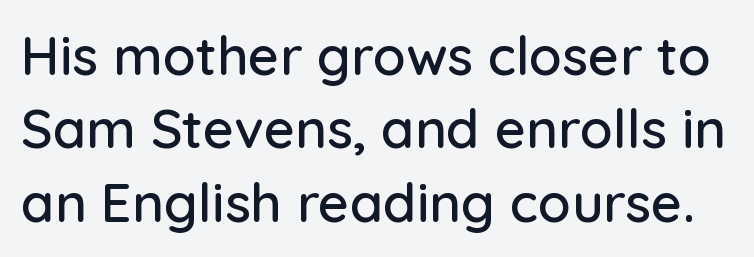
Q: Is the text italic (slanted)? A: No, it is upright.
Q: Is the typeface a serif or a sans-serif typeface? A: Sans-serif.
Q: Is the text underlined? A: No.
Q: Is the spacing between letters normal or unusually wide? A: Normal.
Q: Is the spacing between lines tight, normal or loose? A: Normal.
Q: Width (condensed, normal, or wide)? A: Normal.
Q: Stroke contrast? A: Low.
Q: x-height? A: Medium.
Q: Monospaced? A: No.
